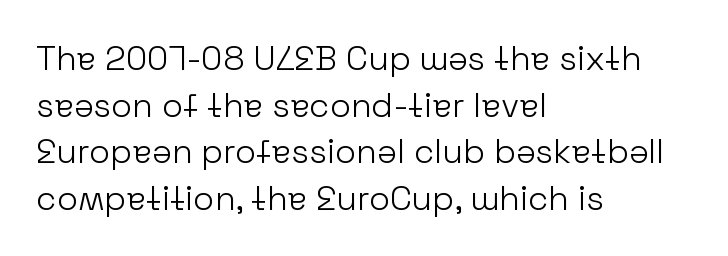
Q: Is the text bold? A: No.
Q: Is the text italic (slanted)? A: No, it is upright.
Q: Is the typeface a serif or a sans-serif typeface? A: Sans-serif.
Q: Is the text underlined? A: No.
Q: How is the paragraph aligned? A: Left-aligned.
Q: Is the spacing between letters normal or unusually wide? A: Normal.
Q: Is the spacing between lines tight, normal or loose? A: Normal.
Q: Width (condensed, normal, or wide)? A: Normal.
Q: Stroke contrast? A: Low.
Q: x-height? A: Medium.
Q: Monospaced? A: No.
